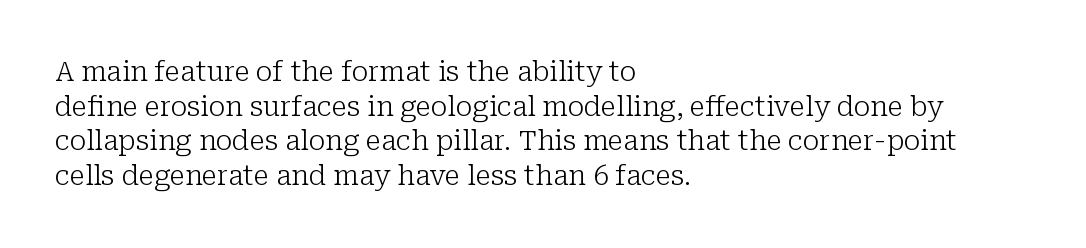
Q: Is the text bold? A: No.
Q: Is the text italic (slanted)? A: No, it is upright.
Q: Is the typeface a serif or a sans-serif typeface? A: Serif.
Q: Is the text underlined? A: No.
Q: How is the paragraph aligned? A: Left-aligned.
Q: Is the spacing between letters normal or unusually wide? A: Normal.
Q: Width (condensed, normal, or wide)? A: Normal.
Q: Stroke contrast? A: Low.
Q: x-height? A: Medium.
Q: Monospaced? A: No.
